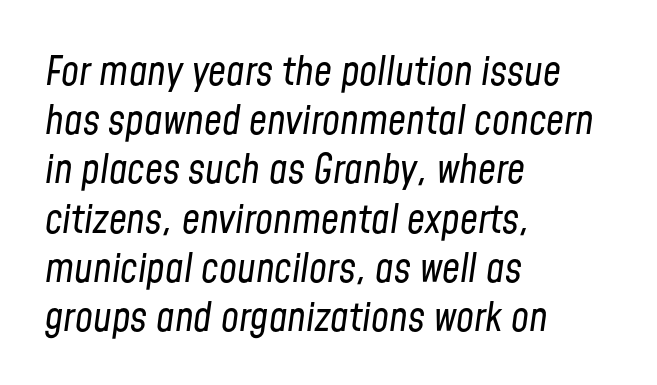
{"italic": "yes", "lean": "right", "slant_degrees": 8, "bold": "no", "weight": "regular", "width": "condensed", "stroke_contrast": "low", "x_height": "medium", "monospaced": "no", "underline": "no", "align": "left", "line_spacing_ratio": 1.23, "letter_spacing": "normal", "letter_spacing_em": 0.0, "glyph_px": 40}
